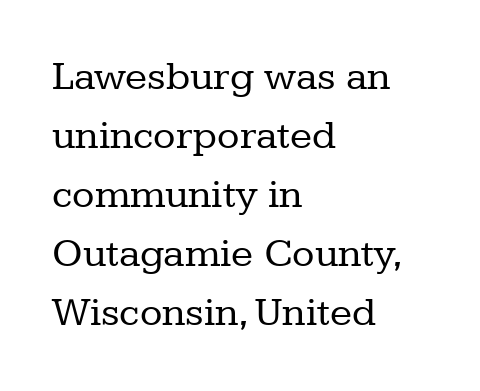
The image shows 41 px regular-weight serif type, upright; set left-aligned, normal line spacing (1.44x), normal letter spacing, not underlined; low stroke contrast and a medium x-height.
